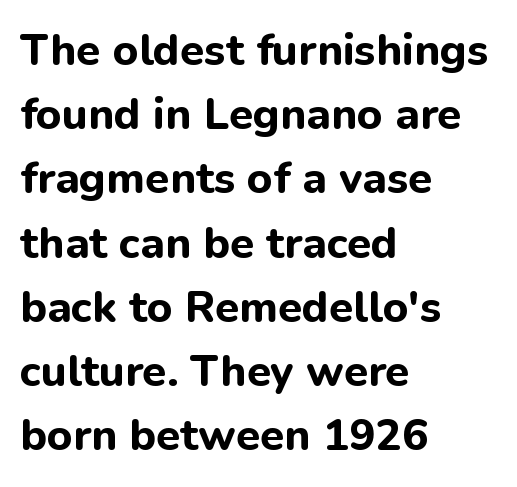
{"serif": "no", "italic": "no", "bold": "yes", "weight": "bold", "width": "normal", "stroke_contrast": "low", "x_height": "medium", "monospaced": "no", "underline": "no", "align": "left", "line_spacing": "normal", "line_spacing_ratio": 1.46, "letter_spacing": "normal", "letter_spacing_em": 0.0, "glyph_px": 44}
